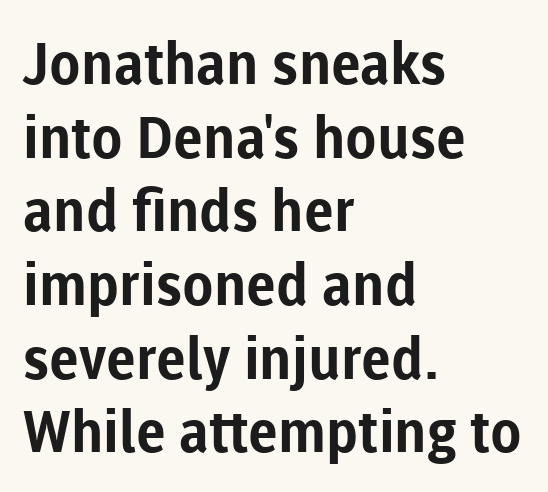
The image shows 58 px bold sans-serif type, upright; set left-aligned, normal line spacing (1.27x), normal letter spacing, not underlined; low stroke contrast and a medium x-height.
